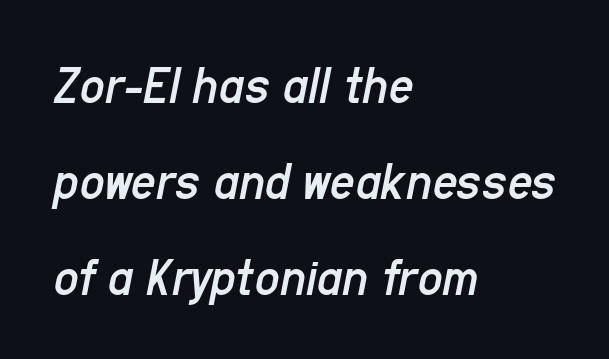
Q: Is the text bold? A: No.
Q: Is the text italic (slanted)? A: Yes, it leans right by about 11 degrees.
Q: Is the text underlined? A: No.
Q: How is the paragraph aligned? A: Left-aligned.
Q: Is the spacing between letters normal or unusually wide? A: Normal.
Q: Width (condensed, normal, or wide)? A: Condensed.
Q: Stroke contrast? A: Low.
Q: x-height? A: Medium.
Q: Monospaced? A: No.
